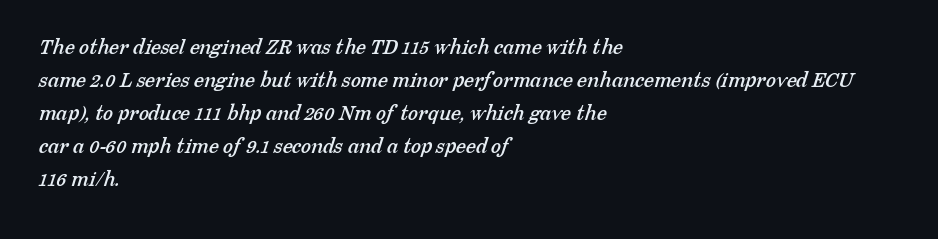
The image shows 23 px text type; set left-aligned, normal line spacing (1.44x), normal letter spacing, not underlined.
